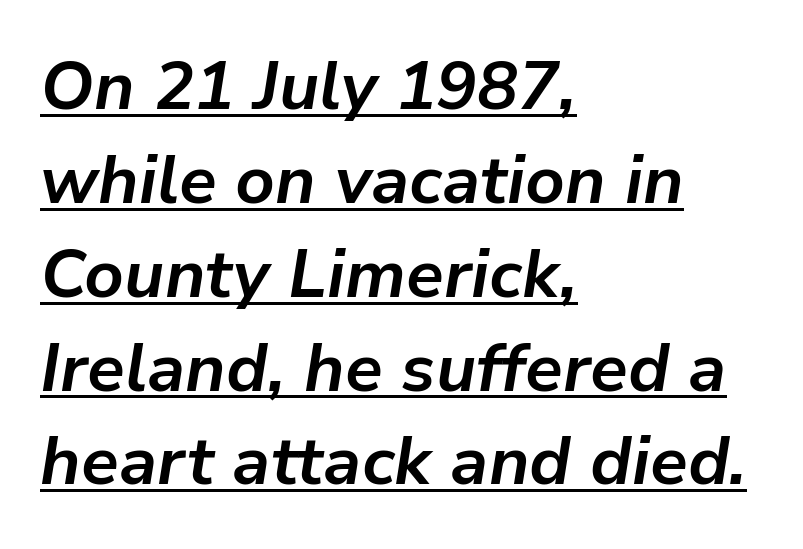
Q: Is the text bold? A: Yes.
Q: Is the text italic (slanted)? A: Yes, it leans right by about 9 degrees.
Q: Is the text underlined? A: Yes.
Q: How is the paragraph aligned? A: Left-aligned.
Q: Is the spacing between letters normal or unusually wide? A: Normal.
Q: Is the spacing between lines tight, normal or loose? A: Normal.
Q: Width (condensed, normal, or wide)? A: Normal.
Q: Stroke contrast? A: Low.
Q: x-height? A: Medium.
Q: Monospaced? A: No.
